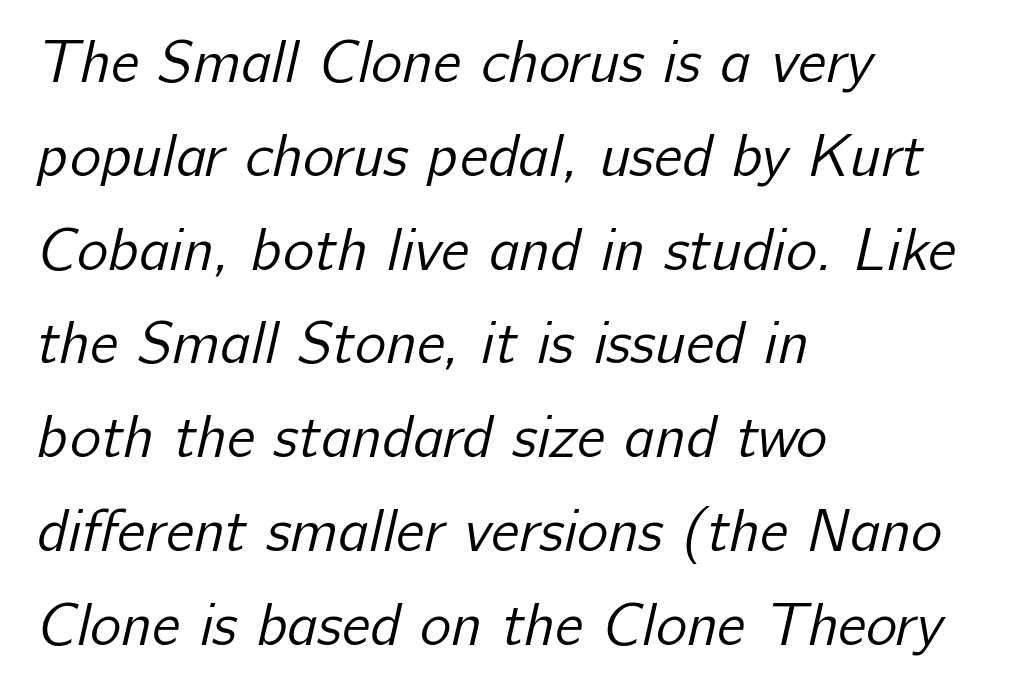
The image shows 59 px regular-weight sans-serif type; set left-aligned, normal line spacing (1.59x), normal letter spacing, not underlined; low stroke contrast and a medium x-height.
